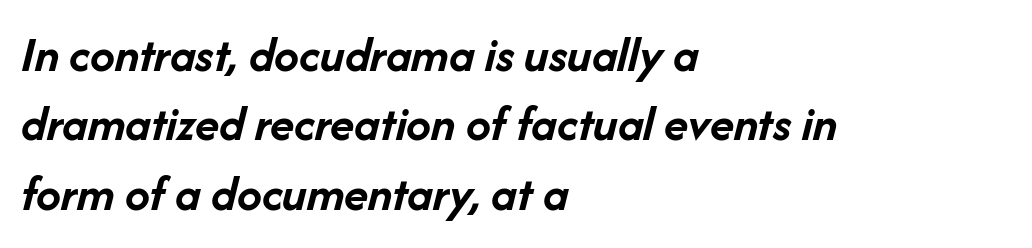
The passage shown has conventional tracking throughout. The specimen reads as italic at a glance. Spacing verdict: proportional, widths tailored to each character. The rendering uses a moderate line-height, typical for paragraphs. Quick note: underline off.
